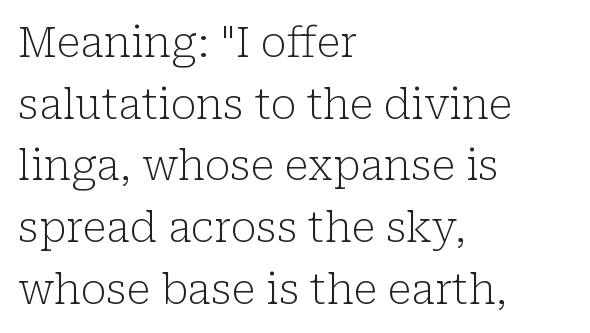
{"serif": "yes", "italic": "no", "bold": "no", "weight": "light", "width": "normal", "stroke_contrast": "low", "x_height": "medium", "monospaced": "no", "underline": "no", "align": "left", "line_spacing": "normal", "line_spacing_ratio": 1.47, "letter_spacing": "normal", "letter_spacing_em": 0.0, "glyph_px": 42}
